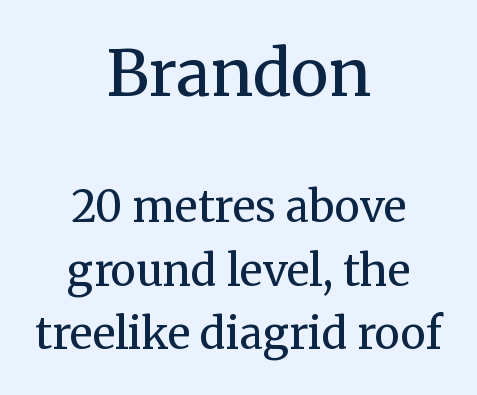
Q: Is the text bold? A: No.
Q: Is the text italic (slanted)? A: No, it is upright.
Q: Is the typeface a serif or a sans-serif typeface? A: Serif.
Q: Is the text underlined? A: No.
Q: How is the paragraph aligned? A: Centered.
Q: Is the spacing between letters normal or unusually wide? A: Normal.
Q: Is the spacing between lines tight, normal or loose? A: Normal.
Q: Which block of text is set in a larger size, the first (top) or the second (bottom)? A: The first (top) one.
Q: Width (condensed, normal, or wide)? A: Normal.
Q: Stroke contrast? A: Medium.
Q: x-height? A: Medium.
Q: Monospaced? A: No.
